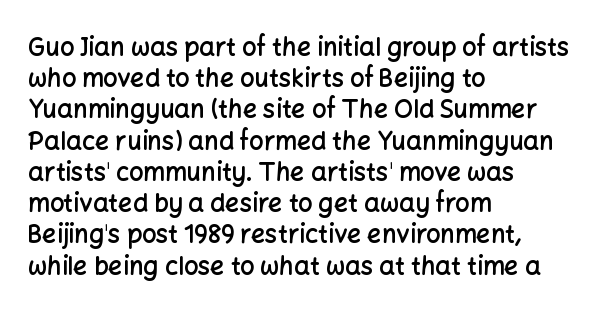
{"italic": "no", "bold": "semi", "underline": "no", "align": "left", "line_spacing": "normal", "line_spacing_ratio": 1.25, "letter_spacing": "normal", "letter_spacing_em": 0.0, "glyph_px": 25}
